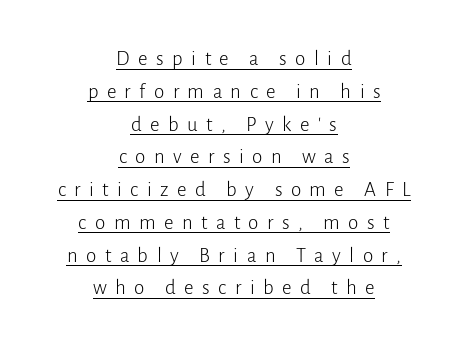
A centered setting, common on invitations and titles, is used for this passage. Between one letter and the next there's a generous, obvious gap. Students, observe the line beneath the letters — that is underlining. This is the regular roman posture of the typeface. Reading down the column, the eye jumps a familiar distance to each next line.
